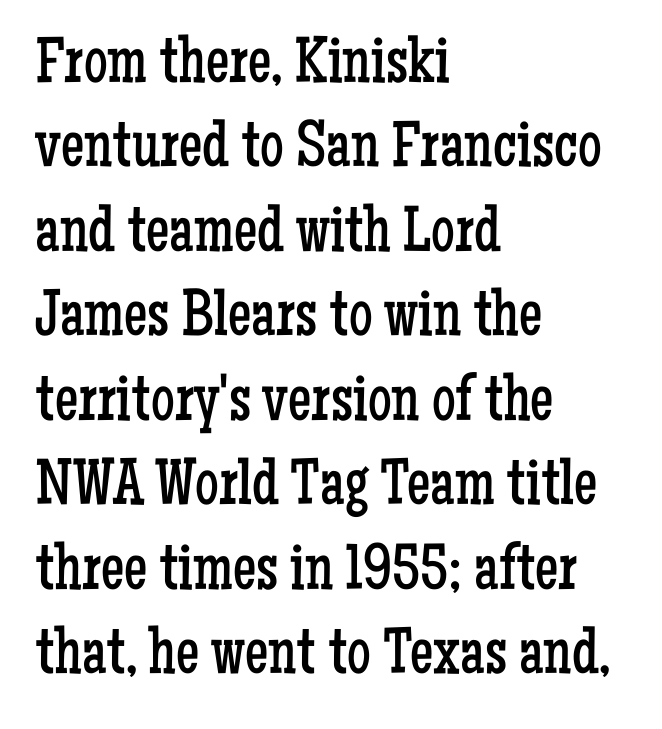
{"serif": "yes", "italic": "no", "bold": "no", "weight": "regular", "width": "condensed", "stroke_contrast": "low", "x_height": "medium", "monospaced": "no", "underline": "no", "align": "left", "line_spacing": "normal", "line_spacing_ratio": 1.28, "letter_spacing": "normal", "letter_spacing_em": 0.0, "glyph_px": 66}
